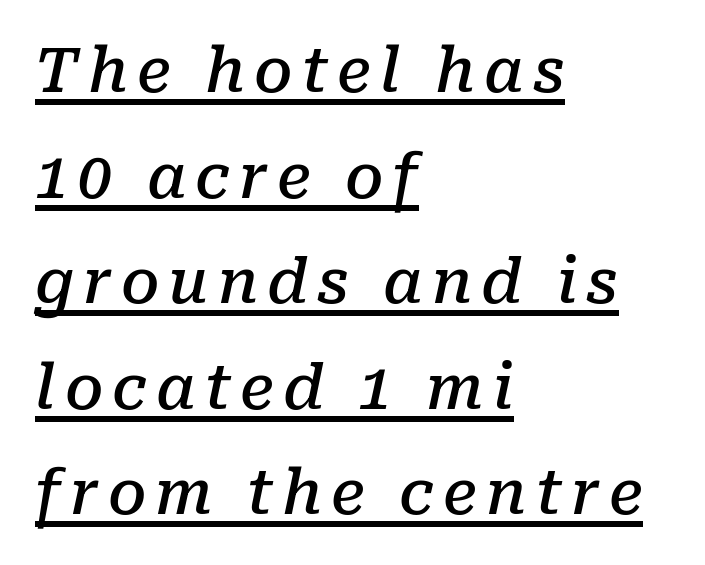
Q: Is the text bold? A: Semi-bold.
Q: Is the text italic (slanted)? A: Yes, it leans right by about 10 degrees.
Q: Is the typeface a serif or a sans-serif typeface? A: Serif.
Q: Is the text underlined? A: Yes.
Q: How is the paragraph aligned? A: Left-aligned.
Q: Width (condensed, normal, or wide)? A: Normal.
Q: Stroke contrast? A: Low.
Q: x-height? A: Medium.
Q: Monospaced? A: No.
